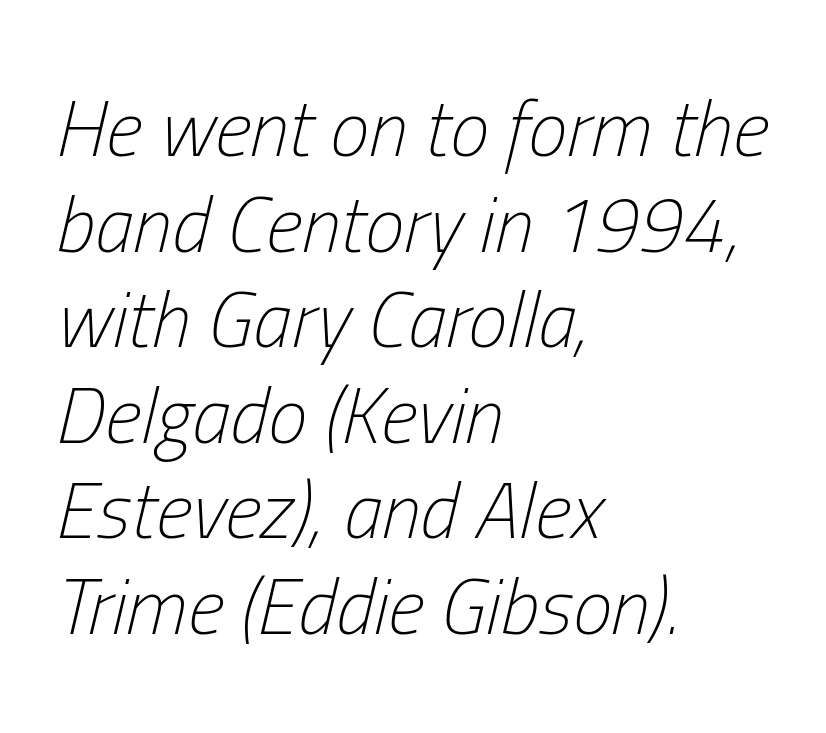
{"italic": "yes", "lean": "right", "slant_degrees": 13, "bold": "no", "weight": "light", "width": "condensed", "stroke_contrast": "low", "x_height": "medium", "monospaced": "no", "underline": "no", "align": "left", "line_spacing_ratio": 1.21, "letter_spacing": "normal", "letter_spacing_em": 0.0, "glyph_px": 79}
